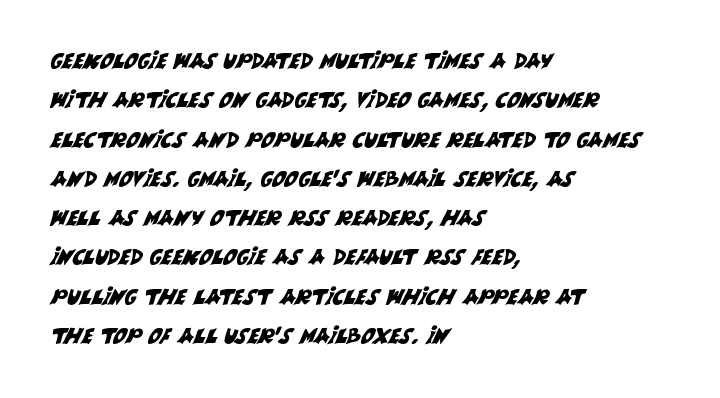
Just letters on the line, the space beneath them empty. Is the letter spacing exaggerated? No — it looks like the ordinary default. Casual observation: everything's shoved over to the left.
